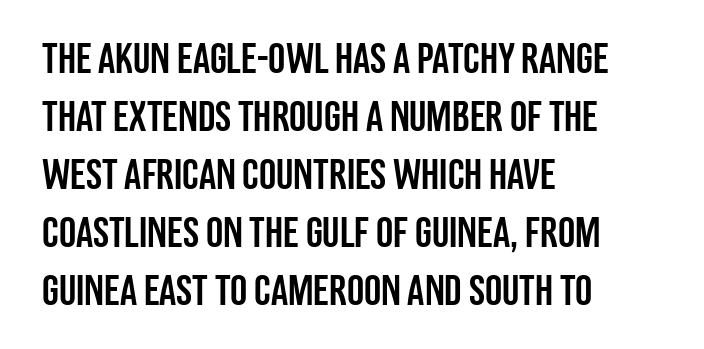
Q: Is the text italic (slanted)? A: No, it is upright.
Q: Is the typeface a serif or a sans-serif typeface? A: Sans-serif.
Q: Is the text underlined? A: No.
Q: How is the paragraph aligned? A: Left-aligned.
Q: Is the spacing between letters normal or unusually wide? A: Normal.
Q: Is the spacing between lines tight, normal or loose? A: Normal.
Q: Width (condensed, normal, or wide)? A: Condensed.
Q: Stroke contrast? A: Low.
Q: x-height? A: Large.
Q: Monospaced? A: No.
